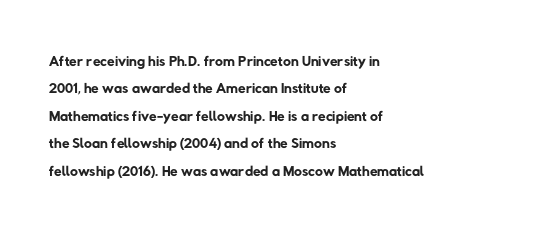
Q: Is the text bold? A: No.
Q: Is the text underlined? A: No.
Q: How is the paragraph aligned? A: Left-aligned.
Q: Is the spacing between letters normal or unusually wide? A: Normal.
Q: Is the spacing between lines tight, normal or loose? A: Normal.
